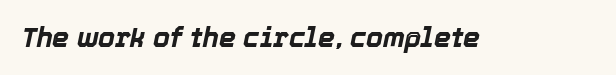
{"italic": "yes", "lean": "right", "slant_degrees": 12, "bold": "yes", "underline": "no", "letter_spacing": "normal", "letter_spacing_em": 0.0, "glyph_px": 27}
